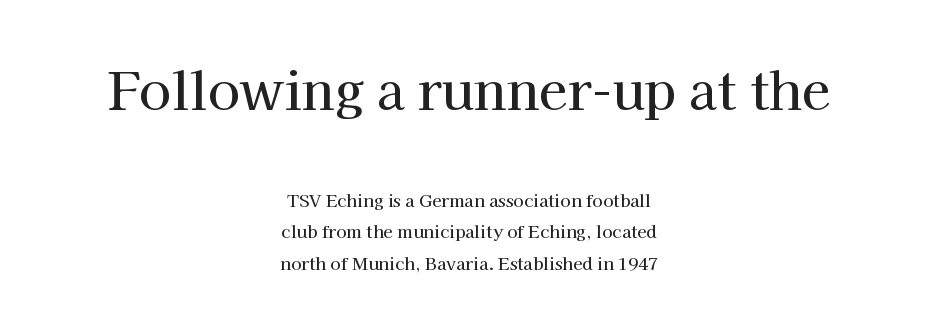
The image shows 52 px serif type, upright; set centered, line spacing 1.85x, normal letter spacing, not underlined; the first (top) block is 3.06x larger; high stroke contrast and a medium x-height.
